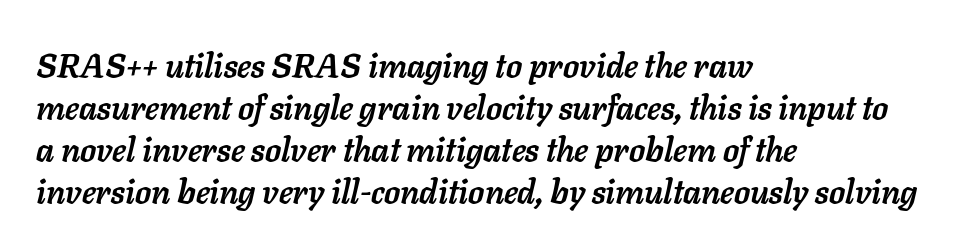
The image shows 33 px semibold type, italic (leaning right); set left-aligned, normal line spacing (1.27x), normal letter spacing, not underlined; low stroke contrast and a medium x-height.
